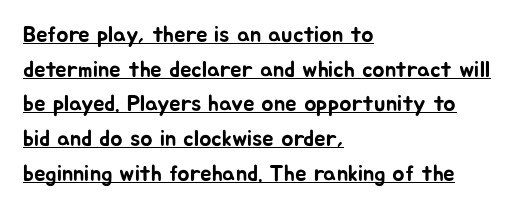
Notice how the passage keeps a crisp vertical edge on the left only. The vertical gap from one line to the next is medium. Posture: straight, roman, zero tilt. The typesetter has applied underlining to the passage shown. What stands out about the letter spacing? Nothing — it is the standard amount.
